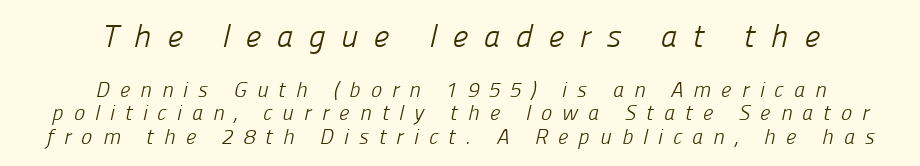
{"serif": "no", "bold": "no", "weight": "light", "width": "normal", "stroke_contrast": "low", "x_height": "medium", "monospaced": "no", "underline": "no", "align": "center", "line_spacing": "tight", "line_spacing_ratio": 1.11, "letter_spacing": "wide", "letter_spacing_em": 0.48, "larger_block": "first", "size_ratio": 1.52, "glyph_px": 32}
